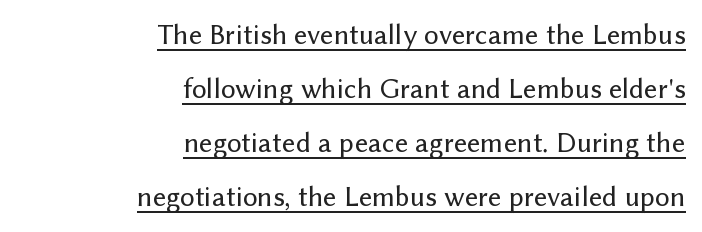
The image shows 29 px sans-serif type, upright; set right-aligned, line spacing 1.86x, normal letter spacing, underlined; low stroke contrast and a medium x-height.
